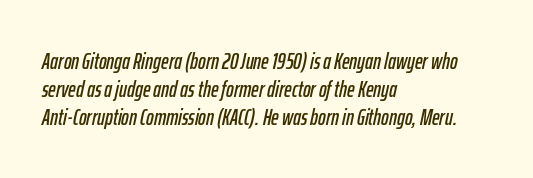
{"italic": "yes", "lean": "right", "slant_degrees": 12, "underline": "no", "align": "left", "line_spacing_ratio": 1.21, "letter_spacing": "normal", "letter_spacing_em": 0.0, "glyph_px": 23}
